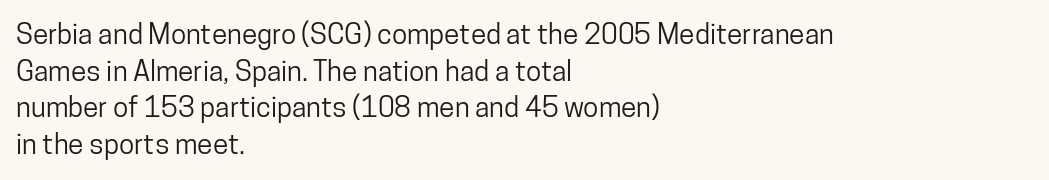
The image shows 28 px condensed sans-serif type, upright; set left-aligned, normal line spacing (1.31x), normal letter spacing, not underlined; low stroke contrast and a medium x-height.
